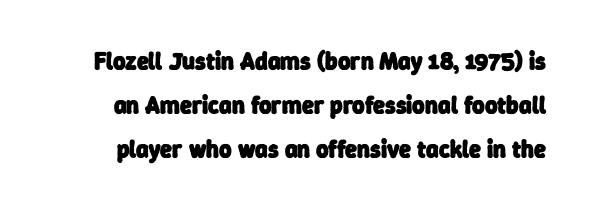
Q: Is the text bold? A: Yes.
Q: Is the text underlined? A: No.
Q: Is the spacing between letters normal or unusually wide? A: Normal.
